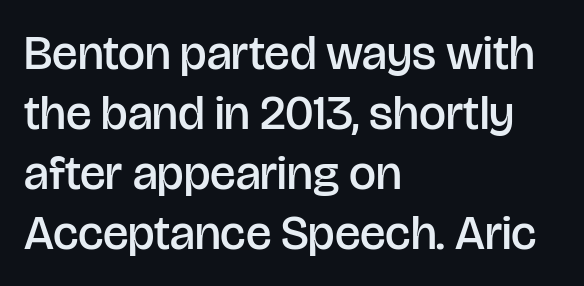
Does extra space separate the letters? No, they use regular spacing. Character widths vary here, with narrow letters taking less room than wide ones. Regarding serifs, this sample does without them. These lines were composed using upright roman letters.
